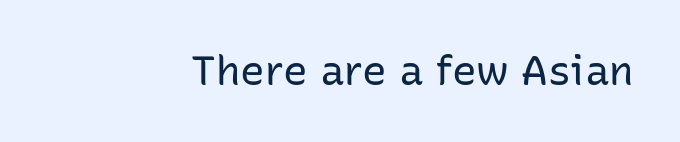
Q: Is the text bold? A: No.
Q: Is the text italic (slanted)? A: No, it is upright.
Q: Is the typeface a serif or a sans-serif typeface? A: Sans-serif.
Q: Is the text underlined? A: No.
Q: Is the spacing between letters normal or unusually wide? A: Normal.
Q: Width (condensed, normal, or wide)? A: Normal.
Q: Stroke contrast? A: Low.
Q: x-height? A: Medium.
Q: Monospaced? A: No.
